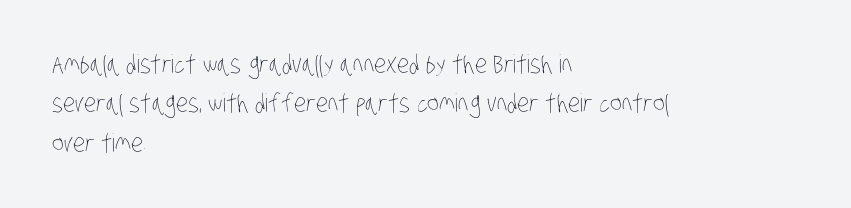
The image shows 25 px text type; set left-aligned, normal line spacing (1.58x), normal letter spacing, not underlined.
